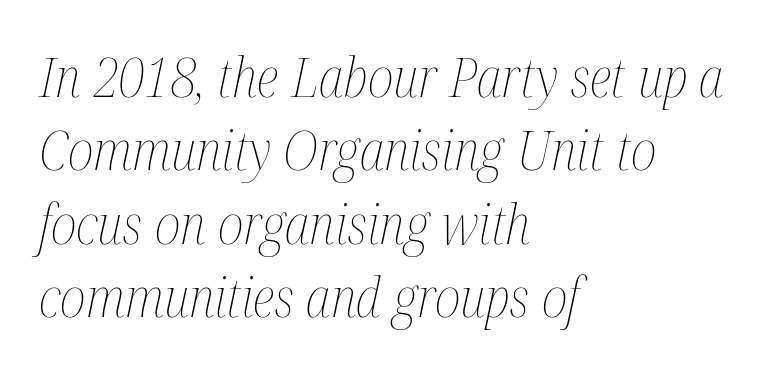
{"italic": "yes", "lean": "right", "slant_degrees": 12, "bold": "no", "weight": "thin", "width": "condensed", "stroke_contrast": "medium", "x_height": "medium", "monospaced": "no", "underline": "no", "align": "left", "line_spacing": "normal", "line_spacing_ratio": 1.36, "letter_spacing": "normal", "letter_spacing_em": 0.0, "glyph_px": 54}
